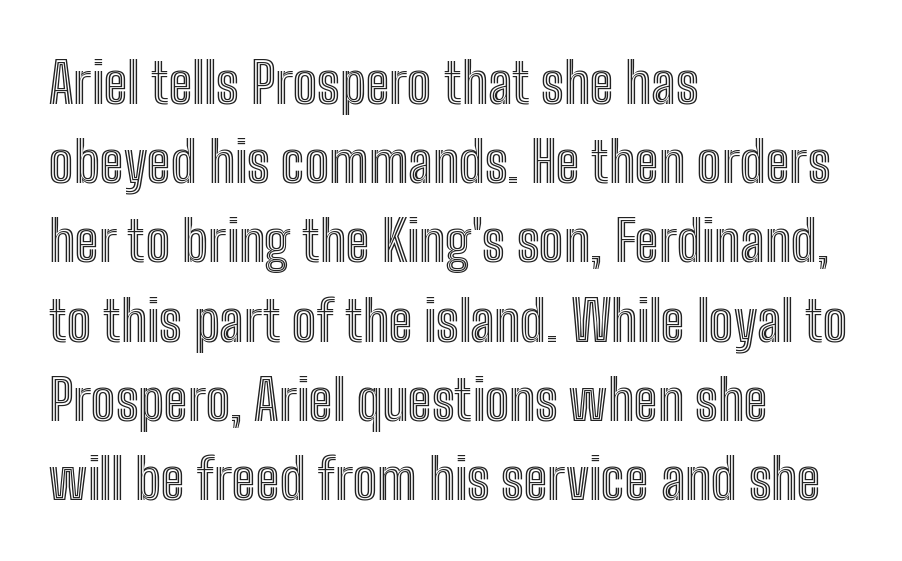
The image shows 55 px condensed type, upright; set left-aligned, normal line spacing (1.44x), normal letter spacing, not underlined; a medium x-height.
